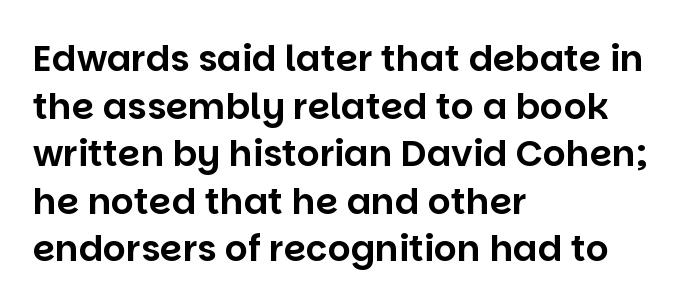
Rendered with straight, roman letterforms. These lines stack with their left ends in a neat column. Honestly, there is no underline to notice here at all. Proportional: the letters do not fall into vertical columns. Evenly set lines give the paragraph a standard silhouette.
